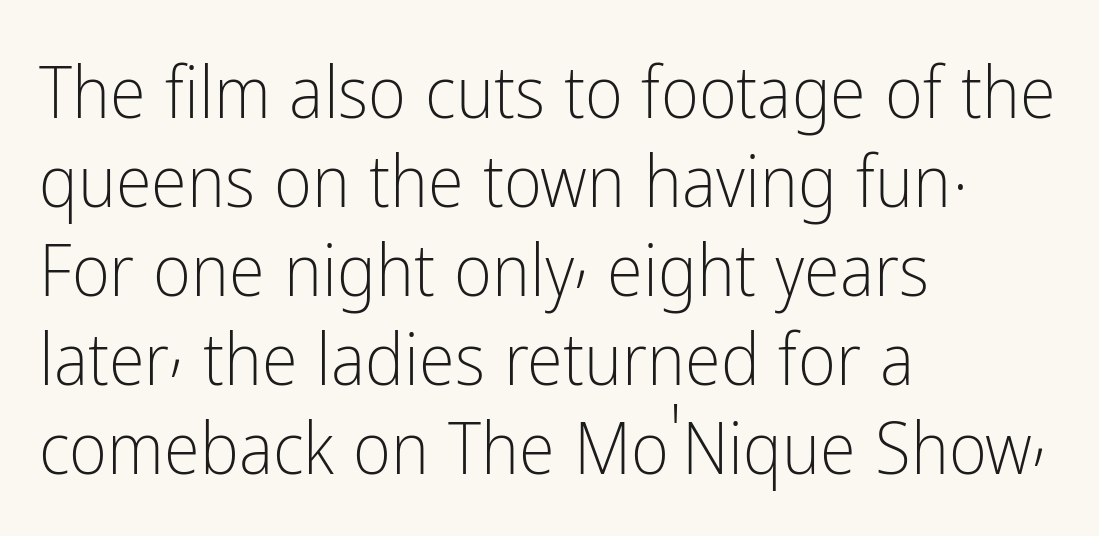
{"serif": "no", "italic": "no", "bold": "no", "weight": "light", "width": "condensed", "stroke_contrast": "low", "x_height": "medium", "monospaced": "no", "underline": "no", "align": "left", "line_spacing_ratio": 1.22, "letter_spacing": "normal", "letter_spacing_em": 0.0, "glyph_px": 73}
